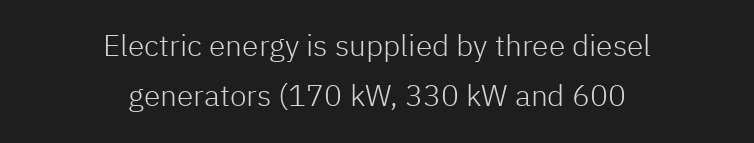
{"serif": "no", "italic": "no", "bold": "no", "weight": "light", "width": "normal", "stroke_contrast": "low", "x_height": "medium", "monospaced": "no", "underline": "no", "align": "center", "line_spacing": "normal", "line_spacing_ratio": 1.66, "letter_spacing": "normal", "letter_spacing_em": 0.0, "glyph_px": 30}
